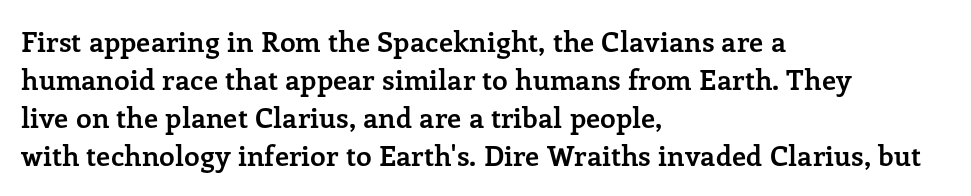
{"serif": "yes", "italic": "no", "bold": "yes", "weight": "semibold", "width": "normal", "stroke_contrast": "low", "x_height": "medium", "monospaced": "no", "underline": "no", "align": "left", "line_spacing": "normal", "line_spacing_ratio": 1.36, "letter_spacing": "normal", "letter_spacing_em": 0.0, "glyph_px": 28}
